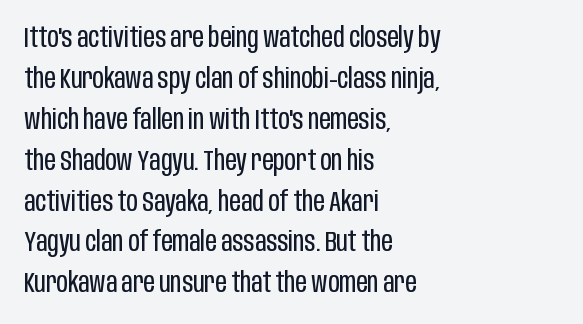
{"serif": "no", "italic": "no", "bold": "no", "weight": "regular", "width": "condensed", "stroke_contrast": "low", "x_height": "large", "monospaced": "no", "underline": "no", "align": "left", "line_spacing": "normal", "line_spacing_ratio": 1.46, "letter_spacing": "normal", "letter_spacing_em": 0.0, "glyph_px": 28}
